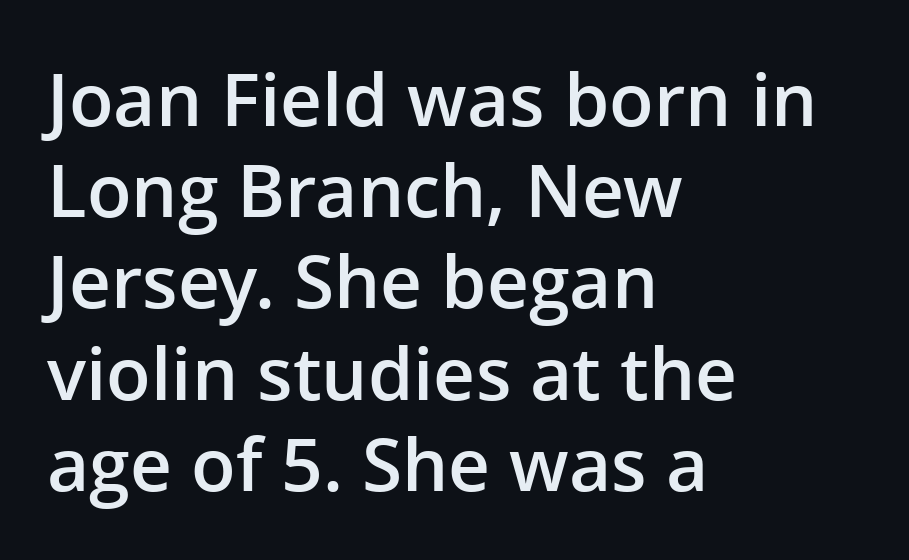
Each row of text sits above clean, open space. Is this a fixed-width face? No — the glyphs have proportional, varying widths. You can tell from the bare stems that sans-serif type was used. Short and long lines alike share a common starting point at left.
